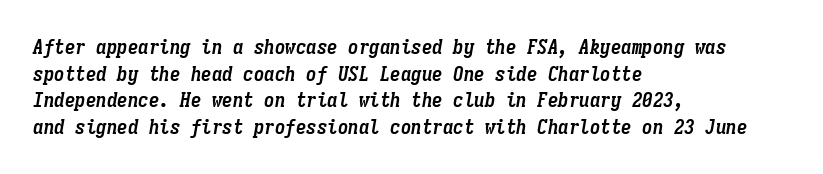
Typographic density is high because the face is bold. Does the lettering tilt? It does — this is italic. Only glyphs here, with clear space below each row. Where is the straight margin? On the left.
